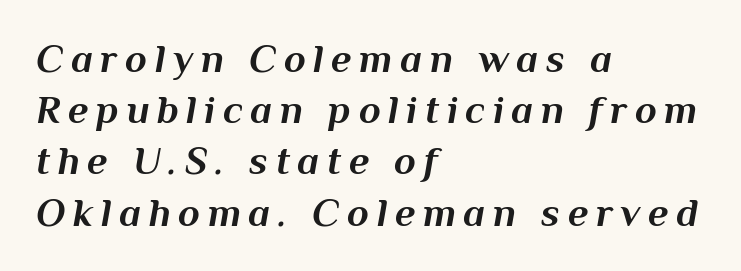
The image shows 40 px bold type, italic (leaning right); set left-aligned, normal line spacing (1.28x), not underlined; medium stroke contrast and a medium x-height.
